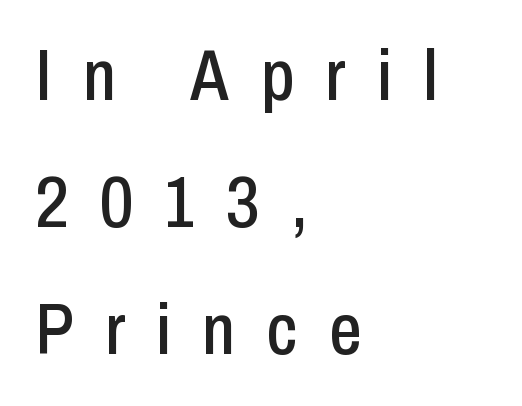
The image shows 73 px condensed sans-serif type, upright; set left-aligned, line spacing 1.74x, unusually wide letter spacing (+0.43 em), not underlined; low stroke contrast and a medium x-height.
